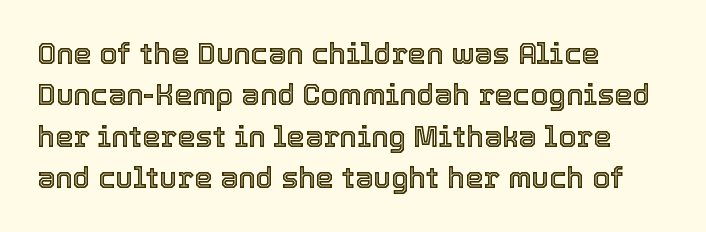
{"italic": "no", "width": "normal", "x_height": "medium", "monospaced": "no", "underline": "no", "align": "left", "line_spacing": "normal", "line_spacing_ratio": 1.43, "letter_spacing": "normal", "letter_spacing_em": 0.0, "glyph_px": 29}
